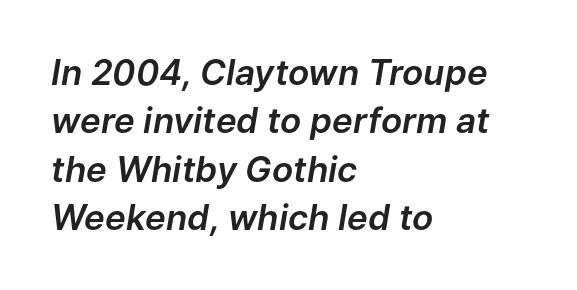
{"italic": "yes", "lean": "right", "slant_degrees": 9, "width": "normal", "stroke_contrast": "low", "x_height": "medium", "monospaced": "no", "underline": "no", "align": "left", "line_spacing": "normal", "line_spacing_ratio": 1.38, "letter_spacing": "normal", "letter_spacing_em": 0.0, "glyph_px": 35}
